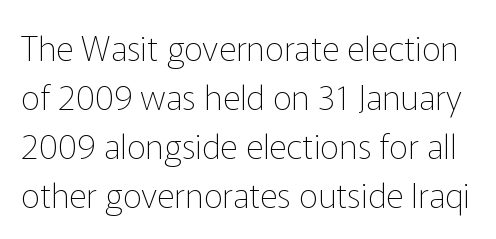
Q: Is the text bold? A: No.
Q: Is the text italic (slanted)? A: No, it is upright.
Q: Is the typeface a serif or a sans-serif typeface? A: Sans-serif.
Q: Is the text underlined? A: No.
Q: Is the spacing between letters normal or unusually wide? A: Normal.
Q: Is the spacing between lines tight, normal or loose? A: Normal.
Q: Width (condensed, normal, or wide)? A: Normal.
Q: Stroke contrast? A: Low.
Q: x-height? A: Medium.
Q: Monospaced? A: No.
